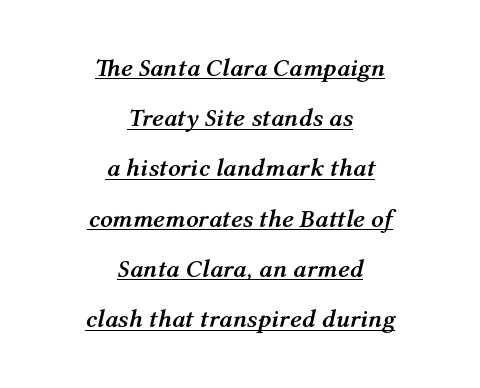
Q: Is the text bold? A: Yes.
Q: Is the text italic (slanted)? A: Yes, it leans right by about 12 degrees.
Q: Is the text underlined? A: Yes.
Q: How is the paragraph aligned? A: Centered.
Q: Is the spacing between letters normal or unusually wide? A: Normal.
Q: Is the spacing between lines tight, normal or loose? A: Loose.
